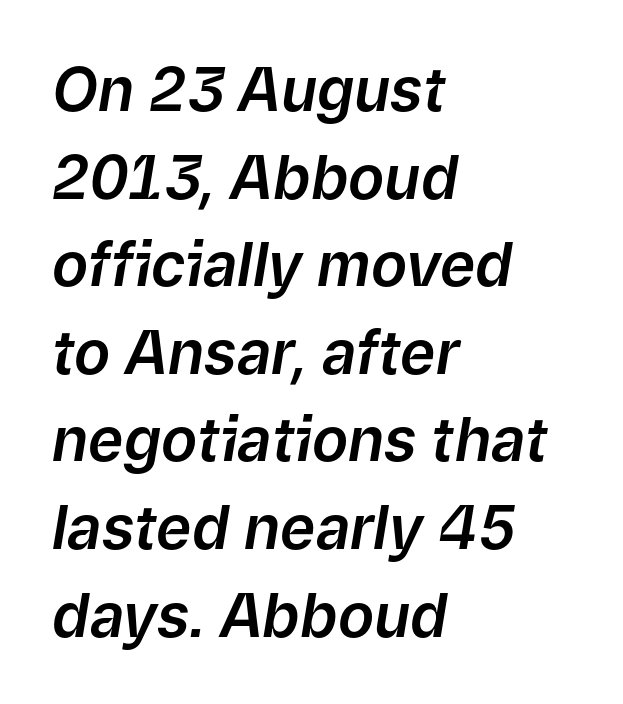
{"italic": "yes", "lean": "right", "slant_degrees": 9, "width": "normal", "stroke_contrast": "low", "x_height": "medium", "monospaced": "no", "underline": "no", "align": "left", "line_spacing": "normal", "line_spacing_ratio": 1.46, "letter_spacing": "normal", "letter_spacing_em": 0.0, "glyph_px": 60}
